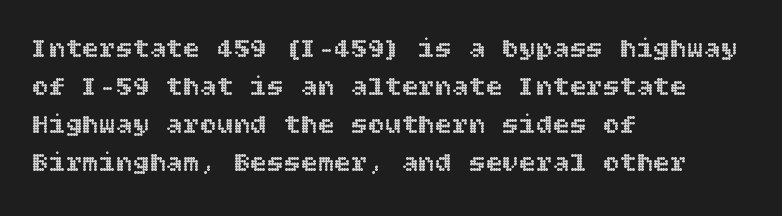
Q: Is the text italic (slanted)? A: No, it is upright.
Q: Is the text underlined? A: No.
Q: How is the paragraph aligned? A: Left-aligned.
Q: Is the spacing between letters normal or unusually wide? A: Normal.
Q: Is the spacing between lines tight, normal or loose? A: Normal.
Q: Width (condensed, normal, or wide)? A: Normal.
Q: x-height? A: Large.
